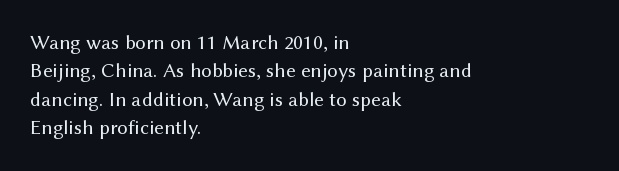
Evenly set lines give the paragraph a standard silhouette. Students, note that the glyphs here touch the page at normal intervals. In terms of posture, this sample is upright. Typeset ragged right — the left edge is the straight one.
